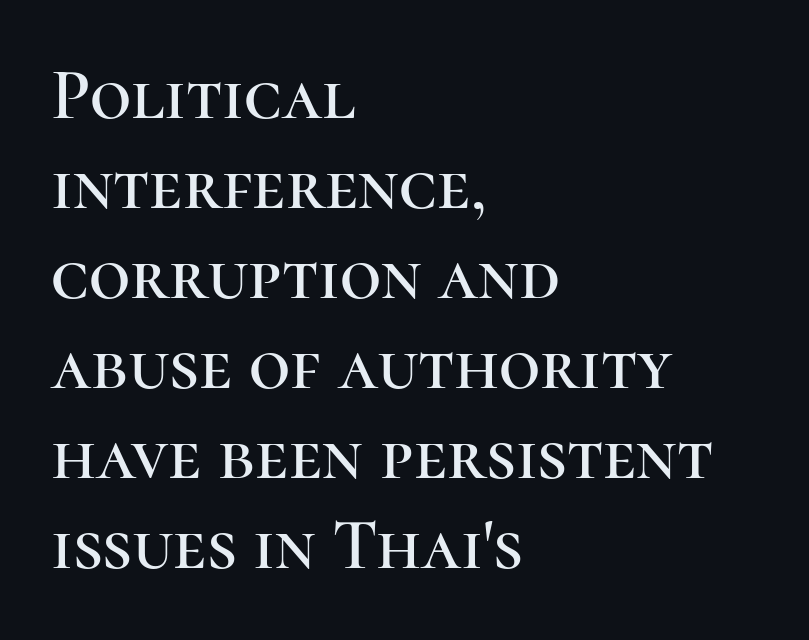
Q: Is the text italic (slanted)? A: No, it is upright.
Q: Is the typeface a serif or a sans-serif typeface? A: Serif.
Q: Is the text underlined? A: No.
Q: How is the paragraph aligned? A: Left-aligned.
Q: Is the spacing between letters normal or unusually wide? A: Normal.
Q: Is the spacing between lines tight, normal or loose? A: Normal.
Q: Width (condensed, normal, or wide)? A: Normal.
Q: Stroke contrast? A: High.
Q: x-height? A: Medium.
Q: Monospaced? A: No.
